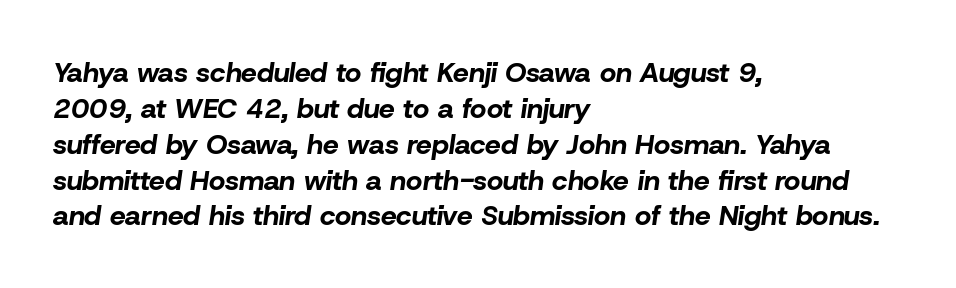
Q: Is the text bold? A: Yes.
Q: Is the text italic (slanted)? A: Yes, it leans right by about 8 degrees.
Q: Is the text underlined? A: No.
Q: How is the paragraph aligned? A: Left-aligned.
Q: Is the spacing between letters normal or unusually wide? A: Normal.
Q: Is the spacing between lines tight, normal or loose? A: Normal.
Q: Width (condensed, normal, or wide)? A: Normal.
Q: Stroke contrast? A: Low.
Q: x-height? A: Medium.
Q: Monospaced? A: No.
